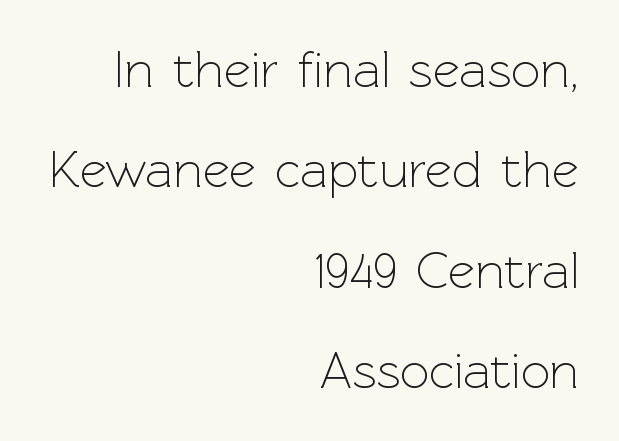
{"serif": "no", "italic": "no", "bold": "no", "weight": "light", "width": "normal", "x_height": "medium", "monospaced": "no", "underline": "no", "align": "right", "line_spacing": "loose", "line_spacing_ratio": 1.93, "letter_spacing": "normal", "letter_spacing_em": 0.0, "glyph_px": 52}
